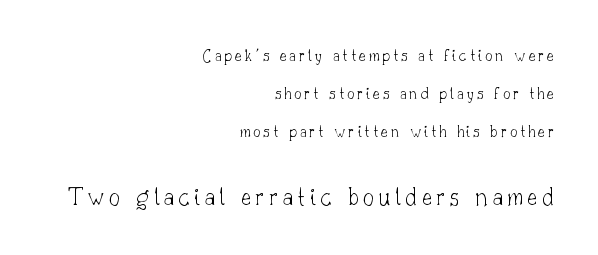
On a weight scale, this lands at 450 or below. When letters stand straight like this, we call the style roman or upright. Glance below the letters and you will spot only blank space. Every row of glyphs terminates at an identical x-position on the right. Widely set lines give the paragraph a tall, airy silhouette.
